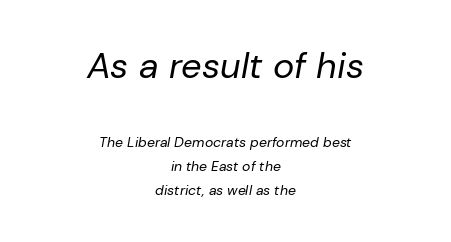
Q: Is the text bold? A: No.
Q: Is the text italic (slanted)? A: Yes, it leans right by about 10 degrees.
Q: Is the text underlined? A: No.
Q: How is the paragraph aligned? A: Centered.
Q: Is the spacing between letters normal or unusually wide? A: Normal.
Q: Which block of text is set in a larger size, the first (top) or the second (bottom)? A: The first (top) one.
Q: Width (condensed, normal, or wide)? A: Normal.
Q: Stroke contrast? A: Low.
Q: x-height? A: Medium.
Q: Monospaced? A: No.
